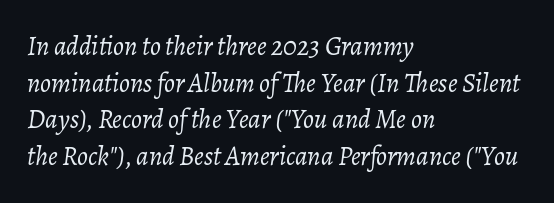
Short note: letters normally spaced. Casual observation: everything's shoved over to the left. A bare baseline throughout the passage. Stem width sits at or under what a default text font uses. An italicized treatment has been applied to the whole sample.
